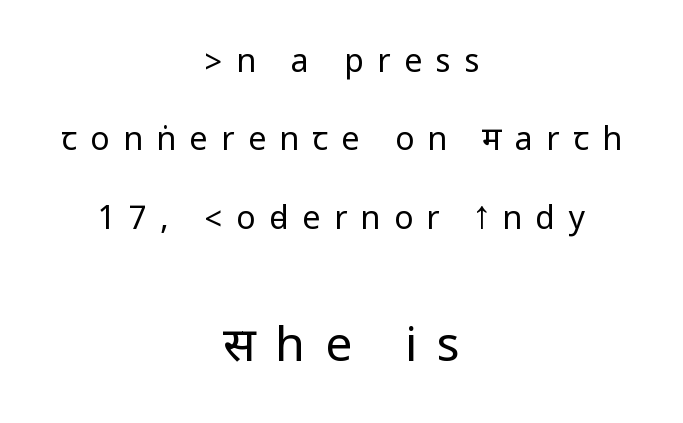
The image shows 48 px regular-weight, condensed sans-serif type, upright; set centered, loose line spacing (2.45x), unusually wide letter spacing (+0.42 em), not underlined; the second (bottom) block is 1.5x larger; low stroke contrast.
